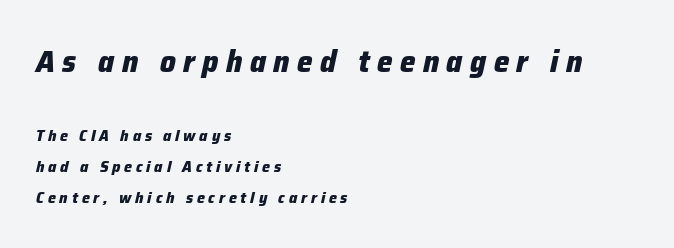
Q: Is the text bold? A: Yes.
Q: Is the text italic (slanted)? A: Yes, it leans right by about 12 degrees.
Q: Is the text underlined? A: No.
Q: How is the paragraph aligned? A: Left-aligned.
Q: Is the spacing between letters normal or unusually wide? A: Unusually wide.
Q: Is the spacing between lines tight, normal or loose? A: Loose.
Q: Which block of text is set in a larger size, the first (top) or the second (bottom)? A: The first (top) one.
Q: Width (condensed, normal, or wide)? A: Normal.
Q: Stroke contrast? A: Low.
Q: x-height? A: Medium.
Q: Monospaced? A: No.
